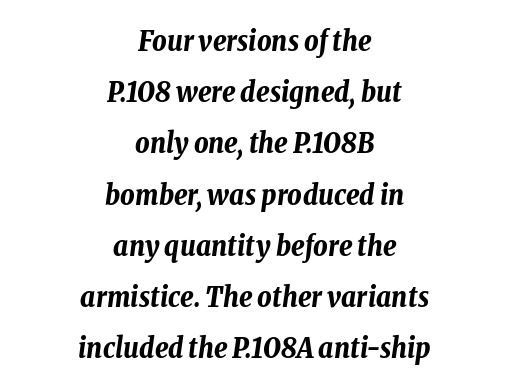
A typesetter would mark this as italic. Each letter keeps its own natural width here, so spacing adapts to shape. Descender tails drop into unmarked territory. Standard letterfit; no display-style spreading of the glyphs.
